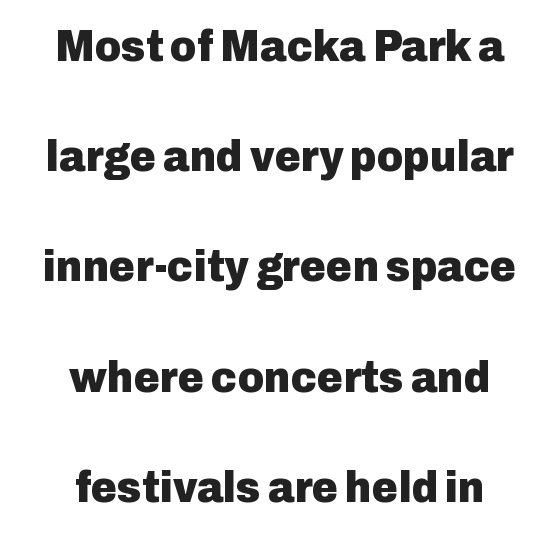
Q: Is the text bold? A: Yes.
Q: Is the text italic (slanted)? A: No, it is upright.
Q: Is the typeface a serif or a sans-serif typeface? A: Sans-serif.
Q: Is the text underlined? A: No.
Q: How is the paragraph aligned? A: Centered.
Q: Is the spacing between letters normal or unusually wide? A: Normal.
Q: Is the spacing between lines tight, normal or loose? A: Loose.
Q: Width (condensed, normal, or wide)? A: Normal.
Q: Stroke contrast? A: Low.
Q: x-height? A: Medium.
Q: Monospaced? A: No.
